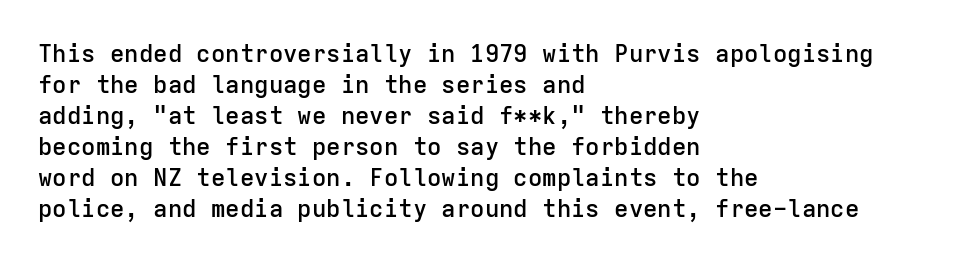
{"italic": "no", "bold": "semi", "underline": "no", "align": "left", "line_spacing": "normal", "line_spacing_ratio": 1.29, "letter_spacing": "normal", "letter_spacing_em": 0.0, "glyph_px": 24}
